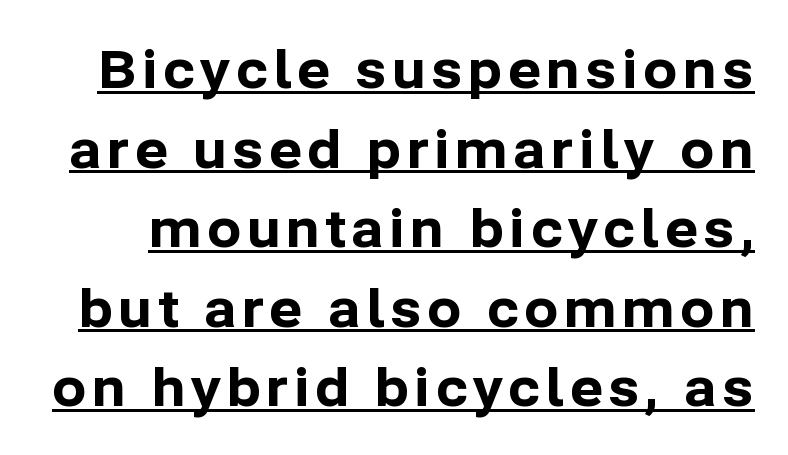
Underlined type. A typesetter would label this face a sans. Plenty of ink on the page — the face is bold. The lines sit at an ordinary, default distance from one another. Style check: upright. Proportional: the letters do not fall into vertical columns.
